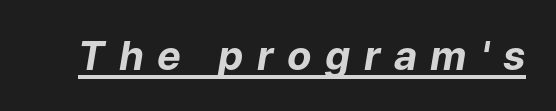
The image shows 40 px bold type, italic (leaning right); set unusually wide letter spacing (+0.34 em), underlined; low stroke contrast and a medium x-height.
